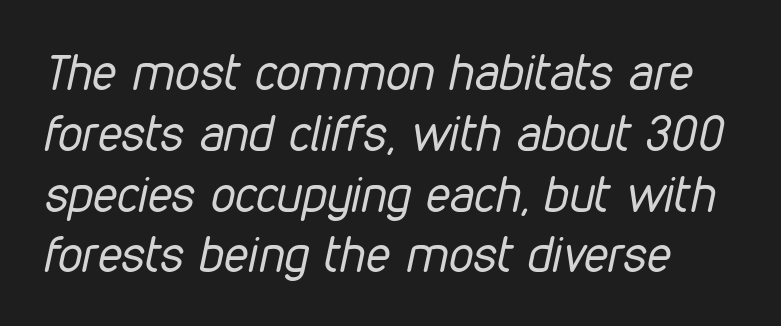
Q: Is the text bold? A: No.
Q: Is the text italic (slanted)? A: Yes, it leans right by about 12 degrees.
Q: Is the text underlined? A: No.
Q: Is the spacing between letters normal or unusually wide? A: Normal.
Q: Width (condensed, normal, or wide)? A: Condensed.
Q: Stroke contrast? A: Low.
Q: x-height? A: Medium.
Q: Monospaced? A: No.
